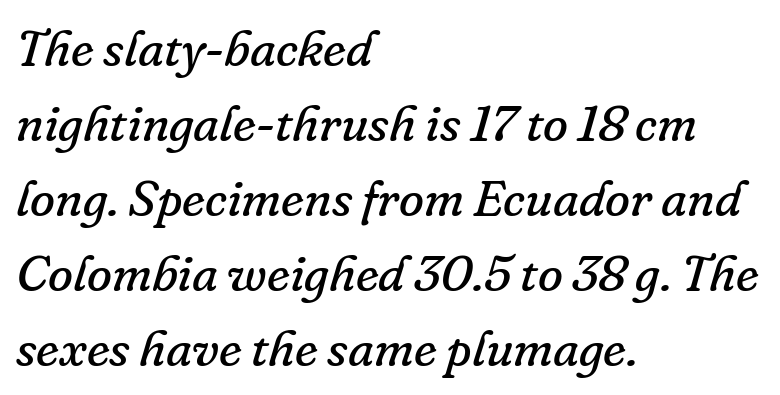
The letters advance in unequal steps, a hallmark of proportional type. Is there much room between lines? A standard amount, neither cramped nor airy. It's the slanting kind of type. The baseline area is clear.
